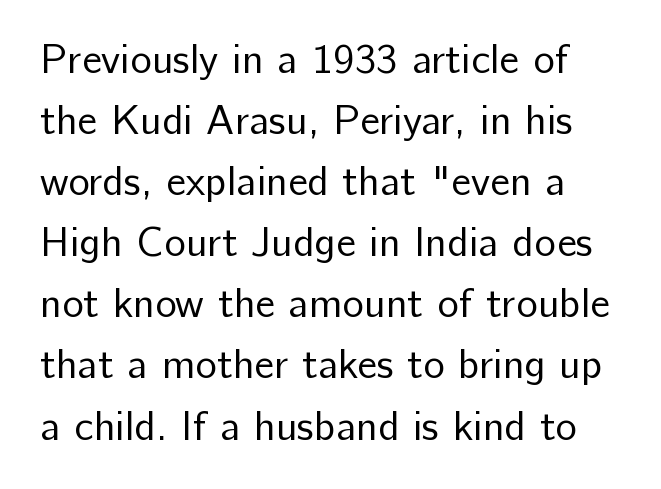
The image shows 41 px regular-weight sans-serif type, upright; set normal line spacing (1.49x), normal letter spacing, not underlined; low stroke contrast and a medium x-height.
